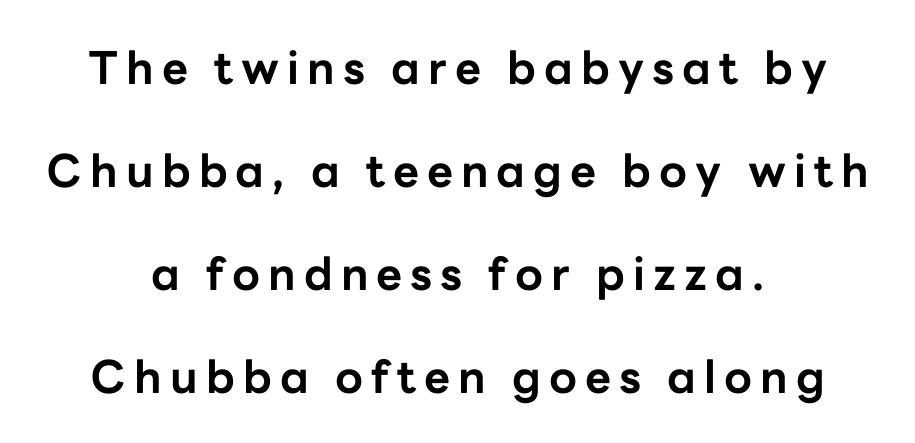
The image shows 45 px bold sans-serif type, upright; set centered, loose line spacing (2.29x), not underlined; low stroke contrast and a medium x-height.
